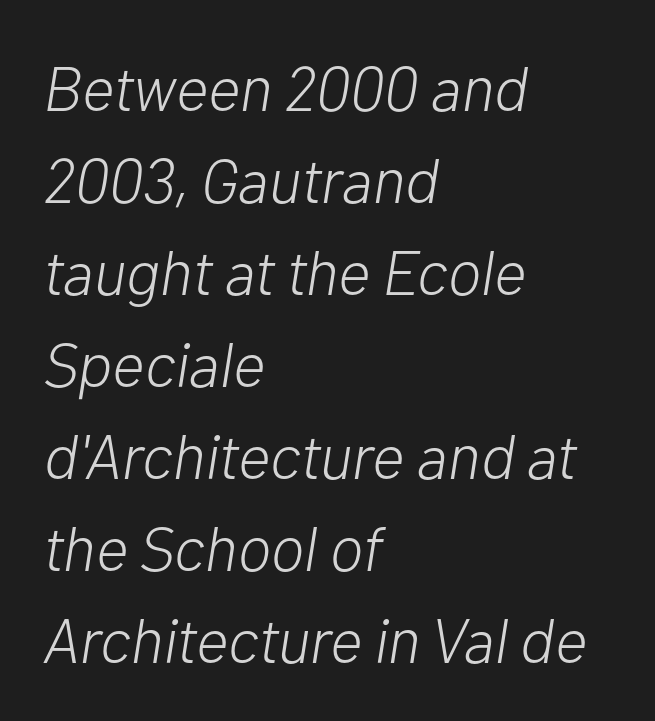
{"italic": "yes", "lean": "right", "slant_degrees": 10, "bold": "no", "weight": "light", "width": "normal", "stroke_contrast": "low", "x_height": "medium", "monospaced": "no", "underline": "no", "align": "left", "line_spacing": "normal", "line_spacing_ratio": 1.46, "letter_spacing": "normal", "letter_spacing_em": 0.0, "glyph_px": 63}
